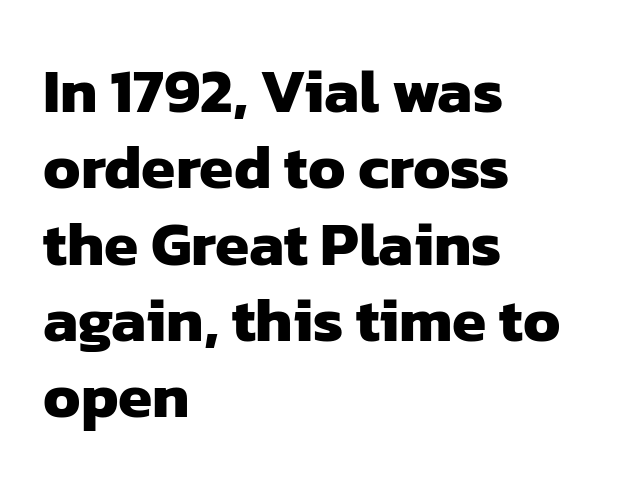
Varying glyph widths throughout — classic text-font behaviour. Underlining? Definitely not there. Pretty heavy lettering here — definitely bold. Caption: multi-line text, flush left, ragged right.
